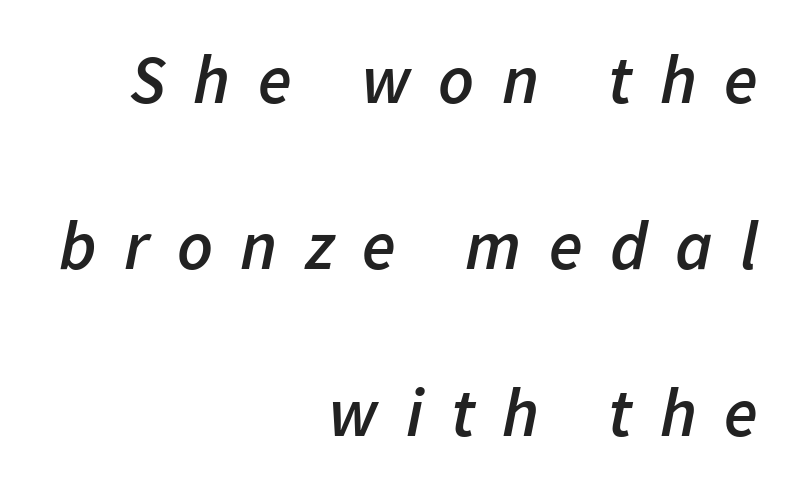
The image shows 69 px semibold type, italic (leaning right); set right-aligned, loose line spacing (2.41x), unusually wide letter spacing (+0.4 em), not underlined; low stroke contrast and a medium x-height.
